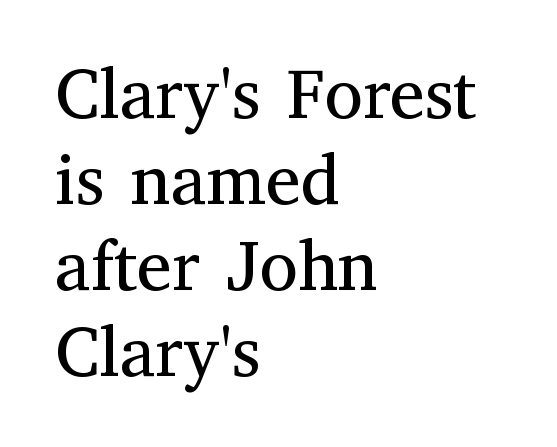
{"serif": "yes", "italic": "no", "bold": "no", "weight": "regular", "width": "normal", "stroke_contrast": "medium", "x_height": "medium", "monospaced": "no", "underline": "no", "align": "left", "line_spacing_ratio": 1.23, "letter_spacing": "normal", "letter_spacing_em": 0.0, "glyph_px": 70}
